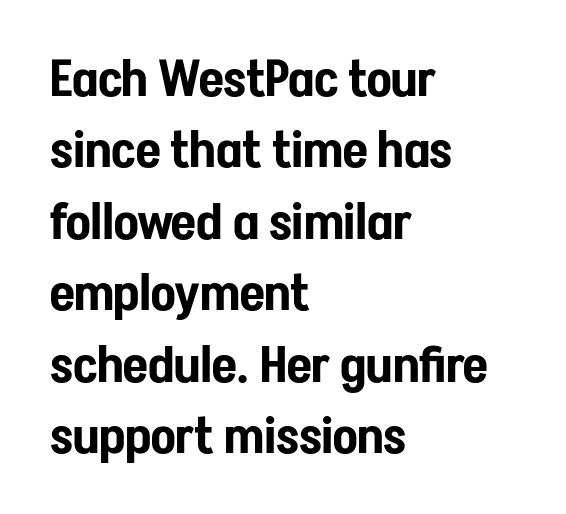
Q: Is the text italic (slanted)? A: No, it is upright.
Q: Is the typeface a serif or a sans-serif typeface? A: Sans-serif.
Q: Is the text underlined? A: No.
Q: How is the paragraph aligned? A: Left-aligned.
Q: Is the spacing between letters normal or unusually wide? A: Normal.
Q: Is the spacing between lines tight, normal or loose? A: Normal.
Q: Width (condensed, normal, or wide)? A: Condensed.
Q: Stroke contrast? A: Low.
Q: x-height? A: Medium.
Q: Monospaced? A: No.
